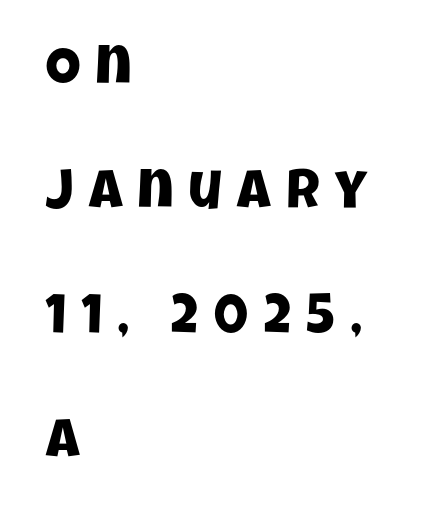
The glyphs are unaccompanied by any horizontal stroke below them. A typesetter would label this face a sans. The block of text is sparse from top to bottom, with ample space between rows. Observe the wide spacing: letters keep a clear distance from each other. The rendering uses natural spacing where letterforms have individual widths. Which margin do the lines hug? The left one — the right edge is uneven.
